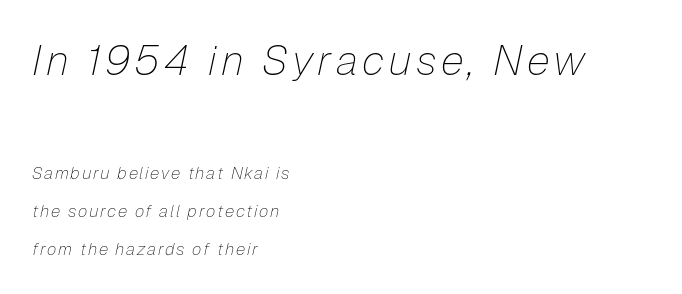
Q: Is the text bold? A: No.
Q: Is the text italic (slanted)? A: Yes, it leans right by about 12 degrees.
Q: Is the text underlined? A: No.
Q: How is the paragraph aligned? A: Left-aligned.
Q: Is the spacing between lines tight, normal or loose? A: Loose.
Q: Which block of text is set in a larger size, the first (top) or the second (bottom)? A: The first (top) one.
Q: Width (condensed, normal, or wide)? A: Normal.
Q: Stroke contrast? A: Low.
Q: x-height? A: Medium.
Q: Monospaced? A: No.
